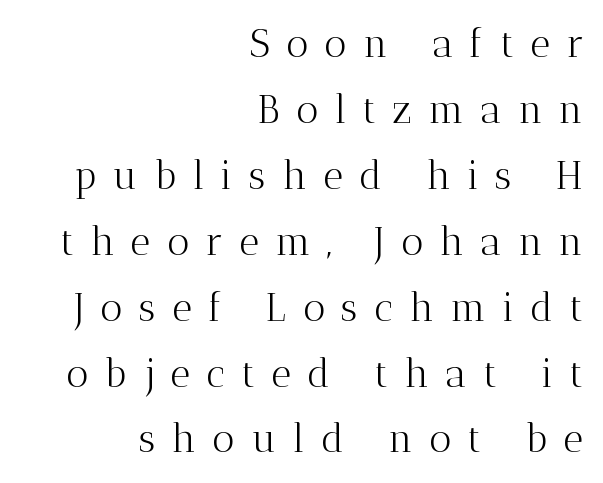
The space beneath each line is pristine and unruled. Note: serifs present on the glyphs. Weight: in the light-to-regular range. Right-aligned paragraph, ragged on the left.
